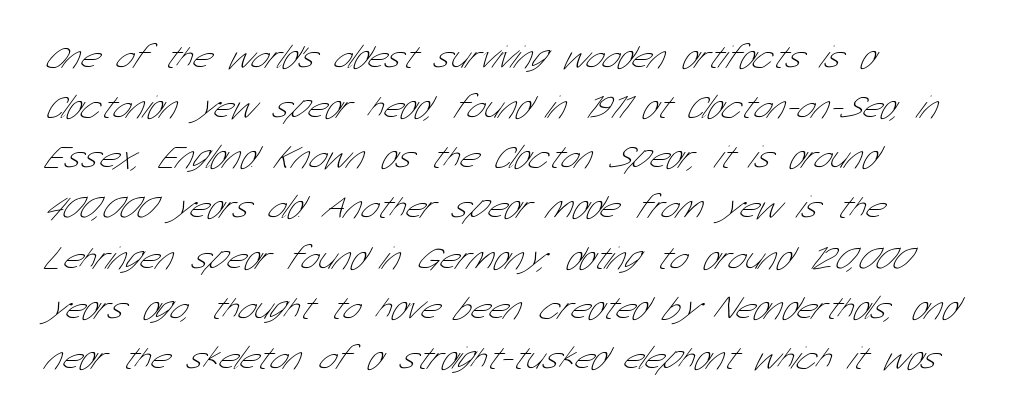
The image shows 33 px thin, condensed sans-serif type; set left-aligned, normal line spacing (1.52x), normal letter spacing, not underlined; low stroke contrast and a medium x-height.
